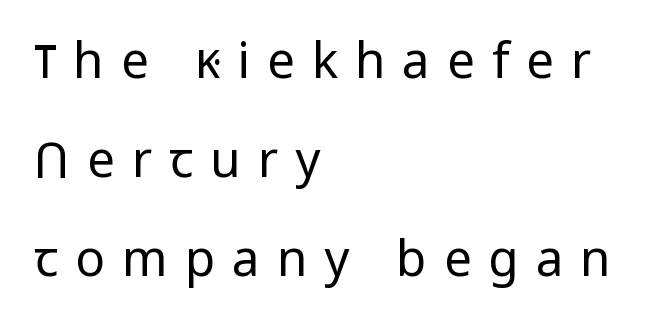
The text was rendered using a sans face with plain stroke endings. Is this a fixed-width face? No — the glyphs have proportional, varying widths. The strokes carry an ordinary text weight at most. It's the straight-up-and-down kind of type.
